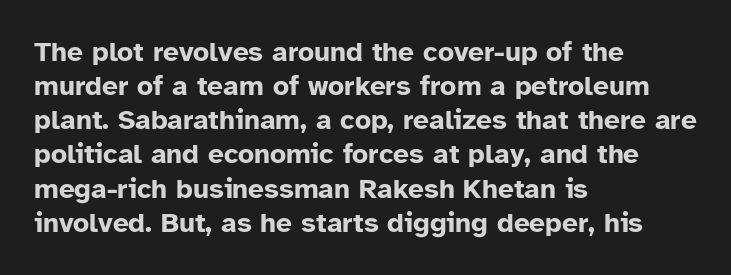
The specimen omits any rule beneath the text block's lines. This rendering employs a face without finishing strokes, i.e., a sans-serif. Posture: vertical. This is heavy type, rendered in bold. The letters sit at their default tracking, neither squeezed nor spread.
